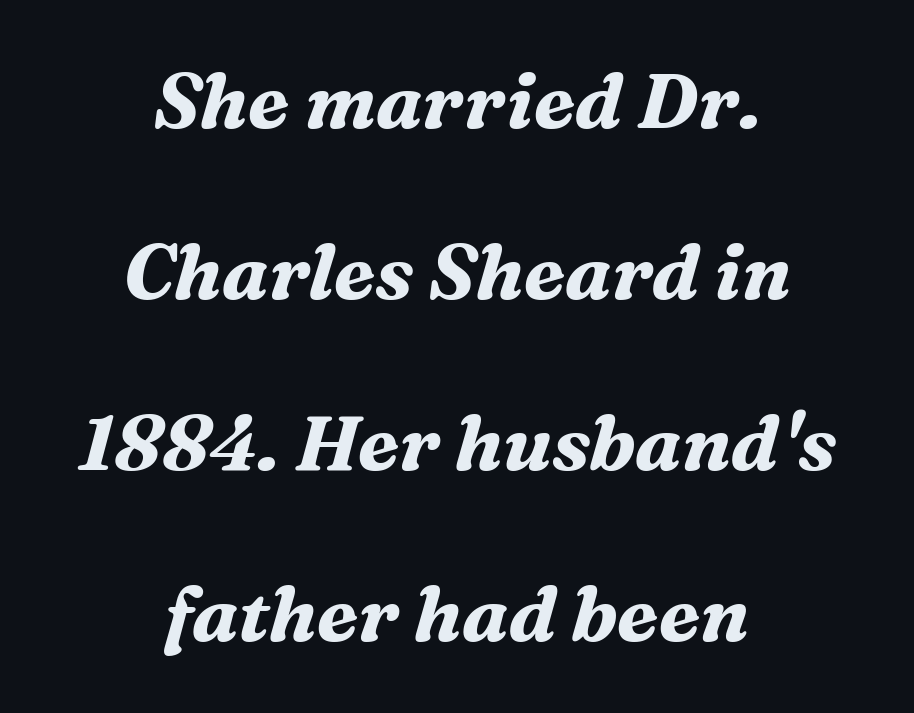
Q: Is the text bold? A: Yes.
Q: Is the text italic (slanted)? A: Yes, it leans right by about 16 degrees.
Q: Is the typeface a serif or a sans-serif typeface? A: Serif.
Q: Is the text underlined? A: No.
Q: How is the paragraph aligned? A: Centered.
Q: Is the spacing between letters normal or unusually wide? A: Normal.
Q: Is the spacing between lines tight, normal or loose? A: Loose.
Q: Width (condensed, normal, or wide)? A: Normal.
Q: Stroke contrast? A: Medium.
Q: x-height? A: Medium.
Q: Monospaced? A: No.
